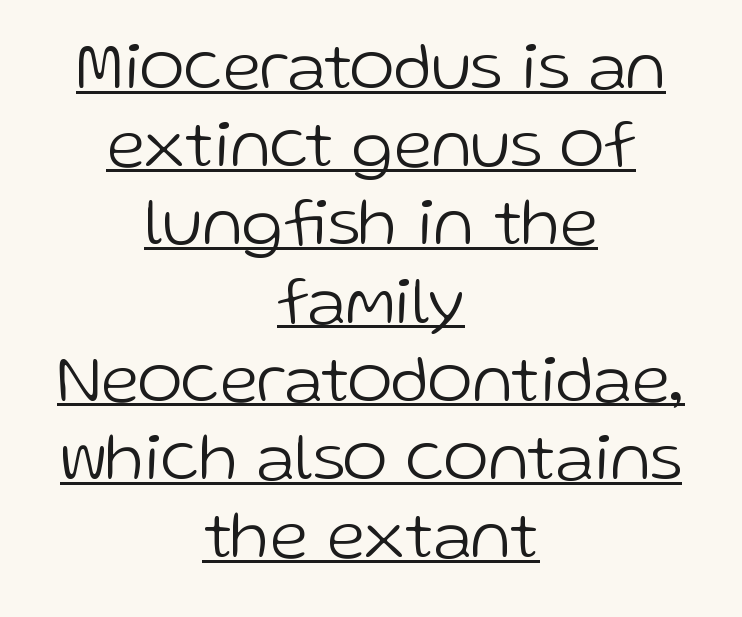
{"serif": "no", "italic": "no", "bold": "no", "weight": "light", "width": "normal", "stroke_contrast": "low", "x_height": "medium", "monospaced": "no", "underline": "yes", "align": "center", "line_spacing": "tight", "line_spacing_ratio": 1.15, "letter_spacing": "normal", "letter_spacing_em": 0.0, "glyph_px": 68}
